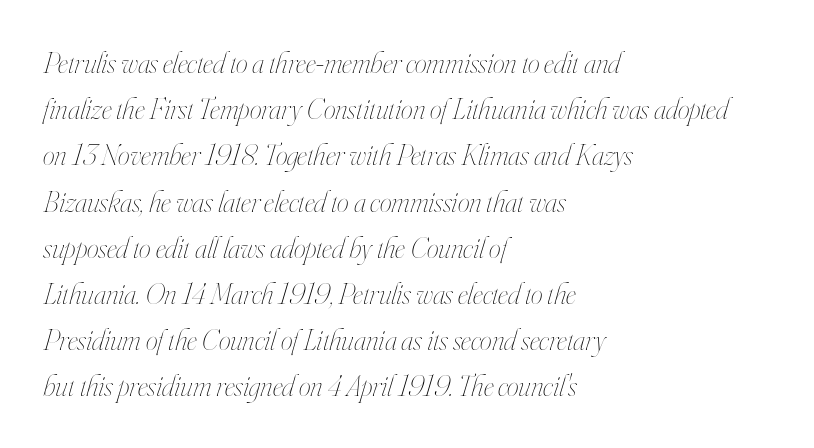
Q: Is the text bold? A: No.
Q: Is the text italic (slanted)? A: Yes, it leans right by about 16 degrees.
Q: Is the text underlined? A: No.
Q: How is the paragraph aligned? A: Left-aligned.
Q: Is the spacing between letters normal or unusually wide? A: Normal.
Q: Is the spacing between lines tight, normal or loose? A: Normal.
Q: Width (condensed, normal, or wide)? A: Condensed.
Q: Stroke contrast? A: High.
Q: x-height? A: Small.
Q: Monospaced? A: No.
